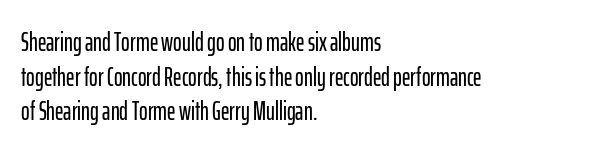
The image shows 26 px text type, upright; set left-aligned, normal line spacing (1.33x), normal letter spacing, not underlined.
